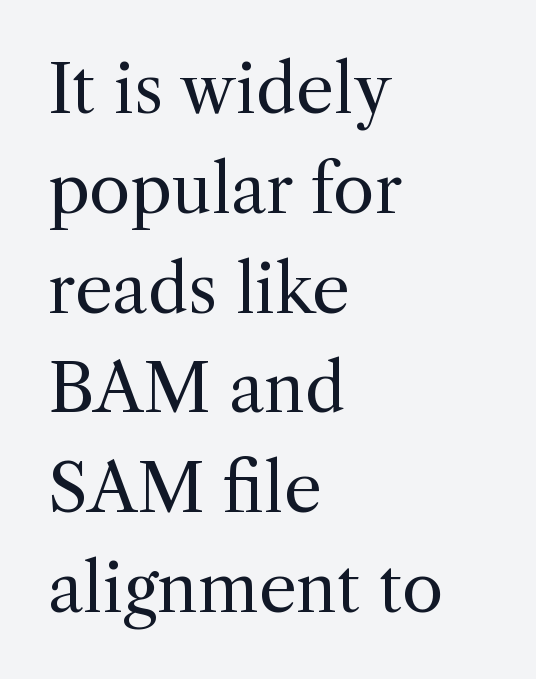
{"serif": "yes", "italic": "no", "bold": "no", "weight": "regular", "width": "normal", "x_height": "medium", "monospaced": "no", "underline": "no", "align": "left", "line_spacing": "normal", "line_spacing_ratio": 1.49, "letter_spacing": "normal", "letter_spacing_em": 0.0, "glyph_px": 67}
